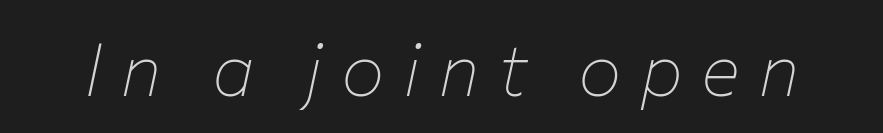
Q: Is the text bold? A: No.
Q: Is the text italic (slanted)? A: Yes, it leans right by about 12 degrees.
Q: Is the text underlined? A: No.
Q: Is the spacing between letters normal or unusually wide? A: Unusually wide.
Q: Width (condensed, normal, or wide)? A: Normal.
Q: Stroke contrast? A: Low.
Q: x-height? A: Medium.
Q: Monospaced? A: No.
